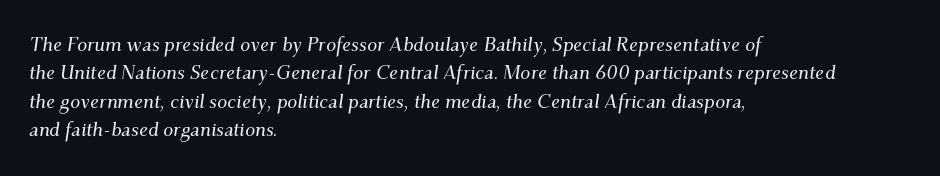
{"italic": "yes", "lean": "right", "slant_degrees": 9, "underline": "no", "align": "left", "line_spacing": "normal", "line_spacing_ratio": 1.42, "letter_spacing": "normal", "letter_spacing_em": 0.0, "glyph_px": 20}
